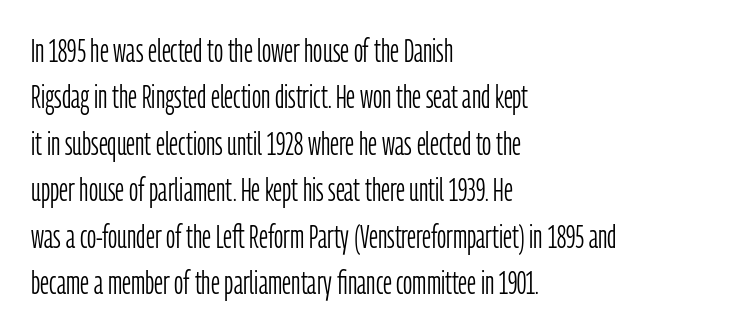
Q: Is the text bold? A: No.
Q: Is the text italic (slanted)? A: No, it is upright.
Q: Is the typeface a serif or a sans-serif typeface? A: Sans-serif.
Q: Is the text underlined? A: No.
Q: How is the paragraph aligned? A: Left-aligned.
Q: Is the spacing between letters normal or unusually wide? A: Normal.
Q: Is the spacing between lines tight, normal or loose? A: Normal.
Q: Width (condensed, normal, or wide)? A: Condensed.
Q: Stroke contrast? A: Low.
Q: x-height? A: Medium.
Q: Monospaced? A: No.
